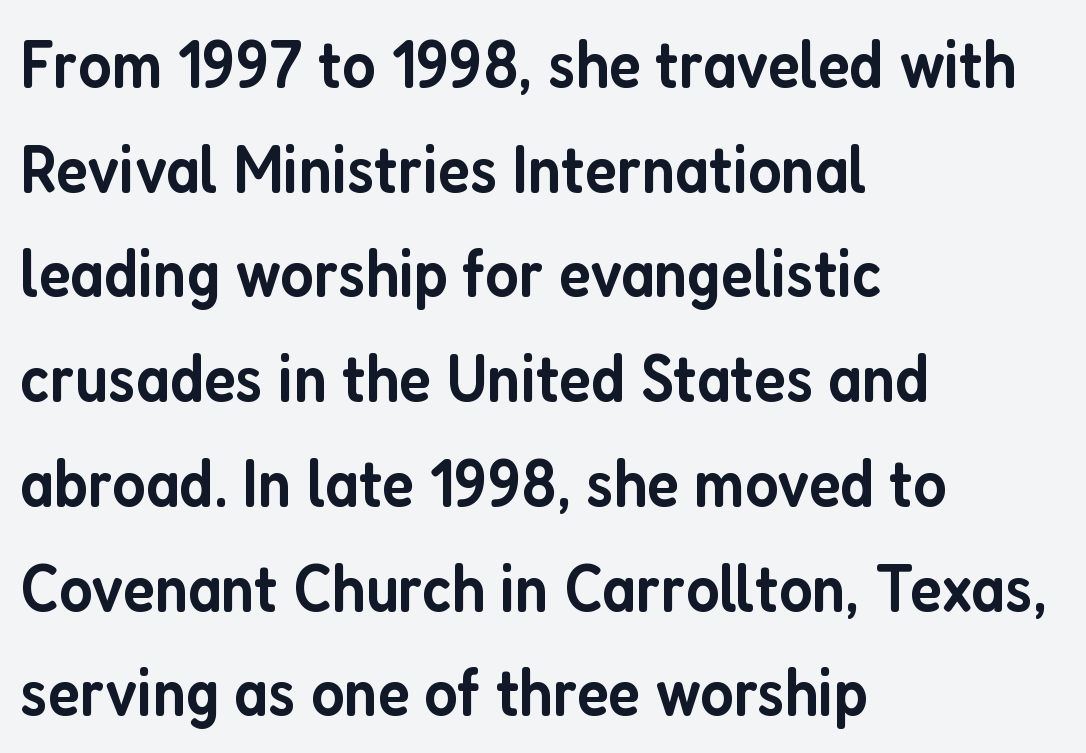
Inter-character spacing is left at the font's built-in metrics. A normal amount of white space separates one row of letters from the next. The letters advance in unequal steps, a hallmark of proportional type. Stroke terminals: plain, sans-serif. If you drew a ruler down the left edge, every line would touch it.
